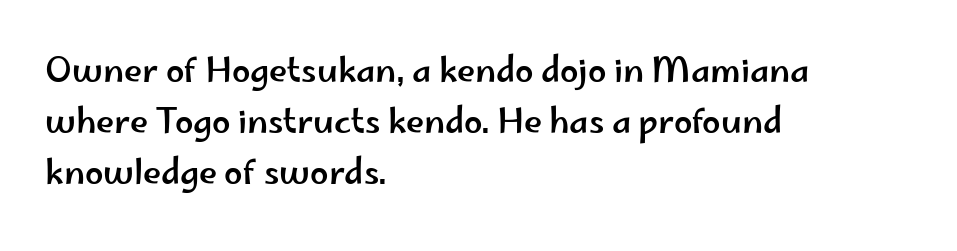
Q: Is the text italic (slanted)? A: No, it is upright.
Q: Is the typeface a serif or a sans-serif typeface? A: Sans-serif.
Q: Is the text underlined? A: No.
Q: How is the paragraph aligned? A: Left-aligned.
Q: Is the spacing between letters normal or unusually wide? A: Normal.
Q: Is the spacing between lines tight, normal or loose? A: Normal.
Q: Width (condensed, normal, or wide)? A: Wide.
Q: Stroke contrast? A: Low.
Q: x-height? A: Small.
Q: Monospaced? A: No.
